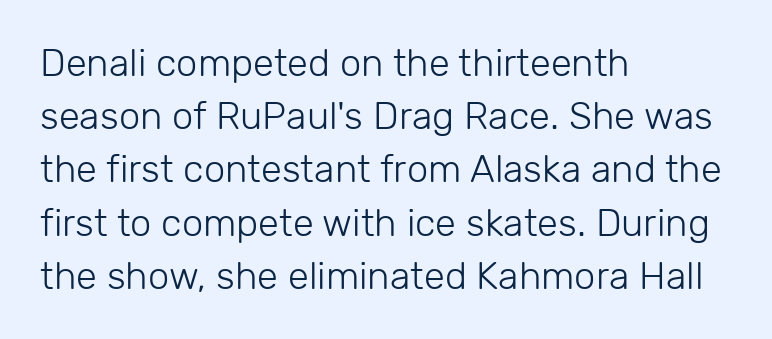
The image shows 38 px light sans-serif type, upright; set left-aligned, normal line spacing (1.4x), normal letter spacing, not underlined; low stroke contrast and a medium x-height.
